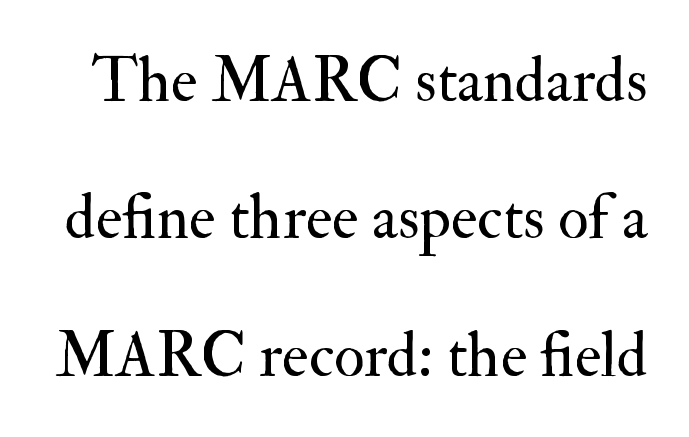
Q: Is the text bold? A: No.
Q: Is the text italic (slanted)? A: No, it is upright.
Q: Is the typeface a serif or a sans-serif typeface? A: Serif.
Q: Is the text underlined? A: No.
Q: Is the spacing between letters normal or unusually wide? A: Normal.
Q: Is the spacing between lines tight, normal or loose? A: Loose.
Q: Width (condensed, normal, or wide)? A: Normal.
Q: Stroke contrast? A: Medium.
Q: x-height? A: Small.
Q: Monospaced? A: No.
